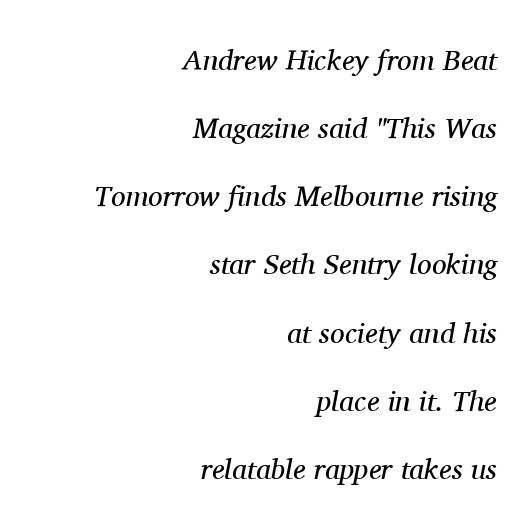
Q: Is the text bold? A: No.
Q: Is the text italic (slanted)? A: Yes, it leans right by about 11 degrees.
Q: Is the typeface a serif or a sans-serif typeface? A: Serif.
Q: Is the text underlined? A: No.
Q: How is the paragraph aligned? A: Right-aligned.
Q: Is the spacing between letters normal or unusually wide? A: Normal.
Q: Is the spacing between lines tight, normal or loose? A: Loose.
Q: Width (condensed, normal, or wide)? A: Normal.
Q: Stroke contrast? A: Medium.
Q: x-height? A: Medium.
Q: Monospaced? A: No.
